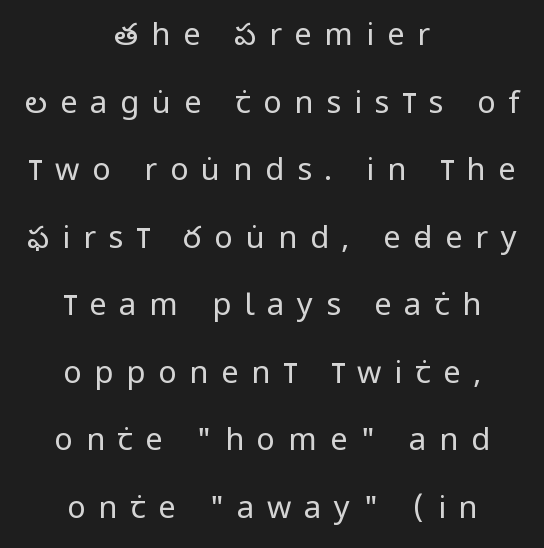
Q: Is the text bold? A: No.
Q: Is the text italic (slanted)? A: No, it is upright.
Q: Is the typeface a serif or a sans-serif typeface? A: Sans-serif.
Q: Is the text underlined? A: No.
Q: How is the paragraph aligned? A: Centered.
Q: Is the spacing between letters normal or unusually wide? A: Unusually wide.
Q: Is the spacing between lines tight, normal or loose? A: Loose.
Q: Width (condensed, normal, or wide)? A: Condensed.
Q: Stroke contrast? A: Low.
Q: x-height? A: Large.
Q: Monospaced? A: No.
